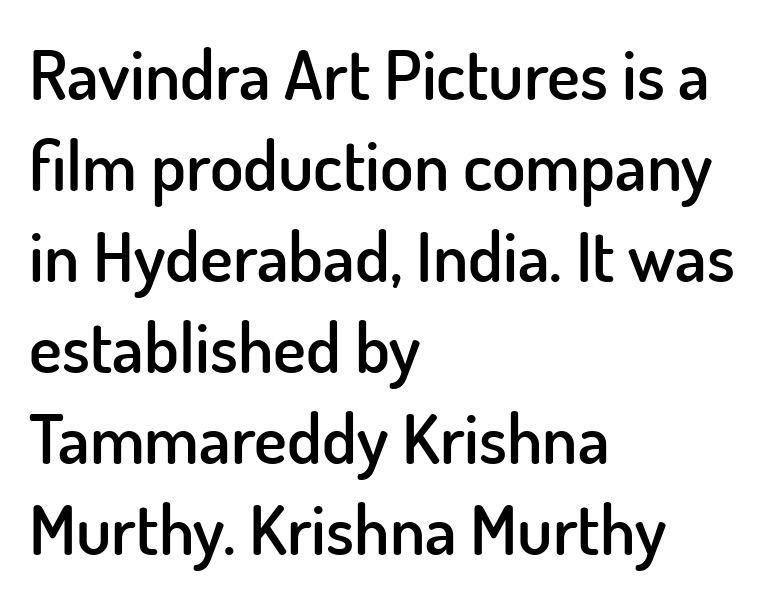
The image shows 69 px semibold sans-serif type, upright; set left-aligned, normal line spacing (1.32x), normal letter spacing, not underlined; low stroke contrast and a small x-height.
